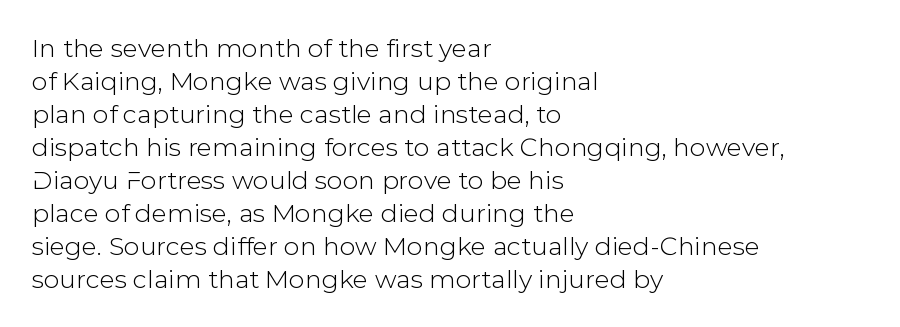
{"italic": "no", "underline": "no", "align": "left", "line_spacing": "normal", "line_spacing_ratio": 1.32, "letter_spacing": "normal", "letter_spacing_em": 0.0, "glyph_px": 25}
